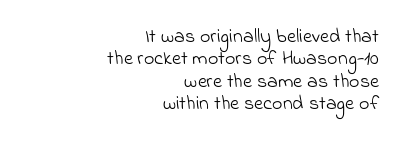
Q: Is the text bold? A: No.
Q: Is the text underlined? A: No.
Q: How is the paragraph aligned? A: Right-aligned.
Q: Is the spacing between letters normal or unusually wide? A: Normal.
Q: Is the spacing between lines tight, normal or loose? A: Tight.
